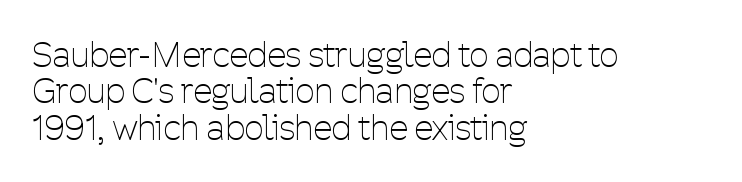
{"serif": "no", "italic": "no", "bold": "no", "weight": "thin", "width": "condensed", "stroke_contrast": "low", "x_height": "medium", "monospaced": "no", "underline": "no", "align": "left", "line_spacing": "tight", "line_spacing_ratio": 1.07, "letter_spacing": "normal", "letter_spacing_em": 0.0, "glyph_px": 34}
